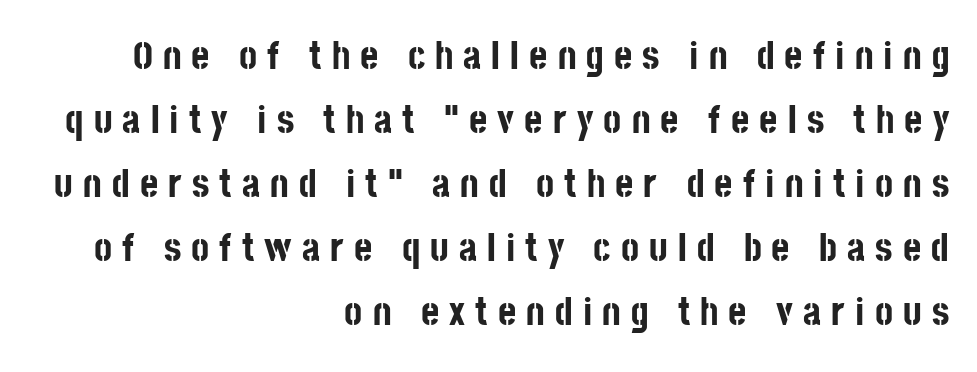
{"serif": "no", "italic": "no", "bold": "yes", "weight": "bold", "width": "condensed", "stroke_contrast": "low", "x_height": "large", "monospaced": "no", "underline": "no", "align": "right", "line_spacing": "normal", "line_spacing_ratio": 1.64, "letter_spacing": "wide", "letter_spacing_em": 0.26, "glyph_px": 39}
